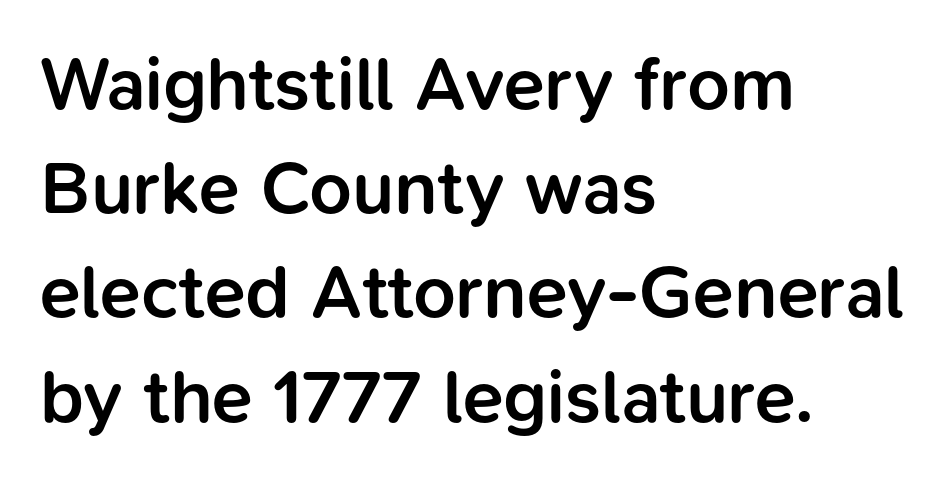
{"serif": "no", "italic": "no", "bold": "semi", "weight": "semibold", "width": "normal", "stroke_contrast": "low", "x_height": "medium", "monospaced": "no", "underline": "no", "align": "left", "line_spacing": "normal", "line_spacing_ratio": 1.39, "letter_spacing": "normal", "letter_spacing_em": 0.0, "glyph_px": 75}
